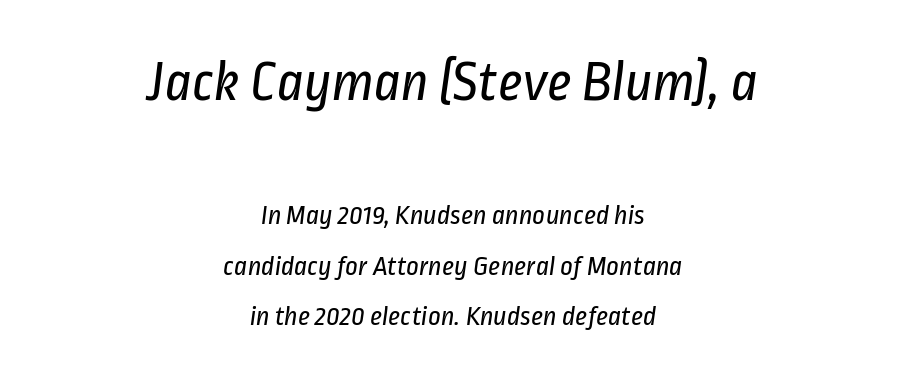
Q: Is the text bold? A: No.
Q: Is the typeface a serif or a sans-serif typeface? A: Sans-serif.
Q: Is the text underlined? A: No.
Q: How is the paragraph aligned? A: Centered.
Q: Is the spacing between letters normal or unusually wide? A: Normal.
Q: Which block of text is set in a larger size, the first (top) or the second (bottom)? A: The first (top) one.
Q: Width (condensed, normal, or wide)? A: Condensed.
Q: Stroke contrast? A: Low.
Q: x-height? A: Medium.
Q: Monospaced? A: No.
